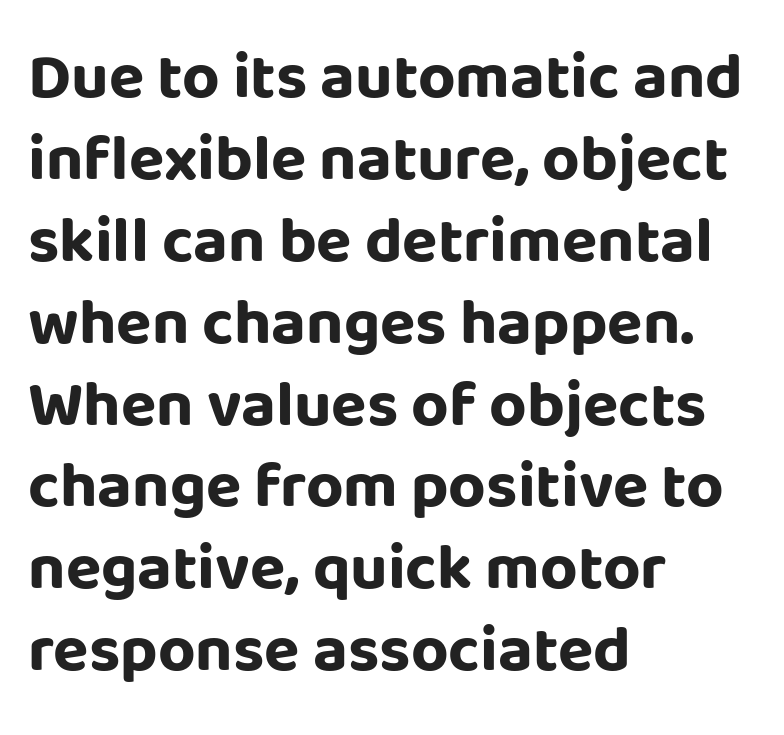
{"serif": "no", "italic": "no", "bold": "yes", "weight": "bold", "width": "normal", "stroke_contrast": "low", "x_height": "large", "monospaced": "no", "underline": "no", "align": "left", "line_spacing": "normal", "line_spacing_ratio": 1.26, "letter_spacing": "normal", "letter_spacing_em": 0.0, "glyph_px": 65}
